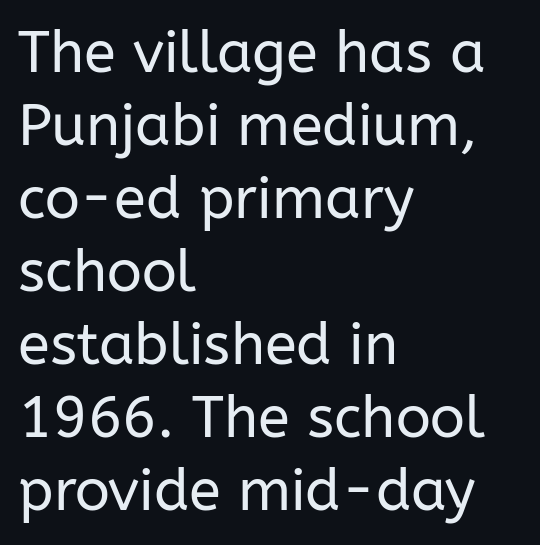
Weight: in the light-to-regular range. Check where the strokes stop: nothing finishes them off — pure sans. Only glyphs here, with clear space below each row. Evenly set lines give the paragraph a standard silhouette.
